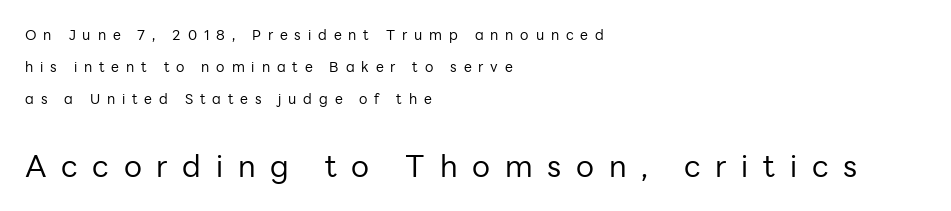
The image shows 30 px regular-weight sans-serif type, upright; set left-aligned, loose line spacing (2.28x), unusually wide letter spacing (+0.49 em), not underlined; the second (bottom) block is 2.14x larger; low stroke contrast and a medium x-height.
